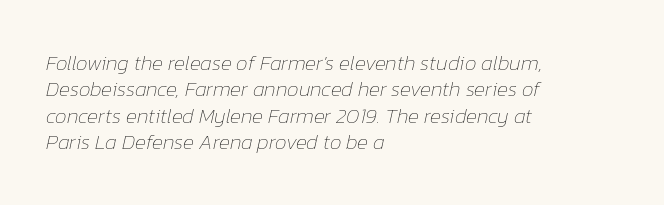
Q: Is the text bold? A: No.
Q: Is the text italic (slanted)? A: Yes, it leans right by about 12 degrees.
Q: Is the text underlined? A: No.
Q: How is the paragraph aligned? A: Left-aligned.
Q: Is the spacing between letters normal or unusually wide? A: Normal.
Q: Is the spacing between lines tight, normal or loose? A: Normal.
